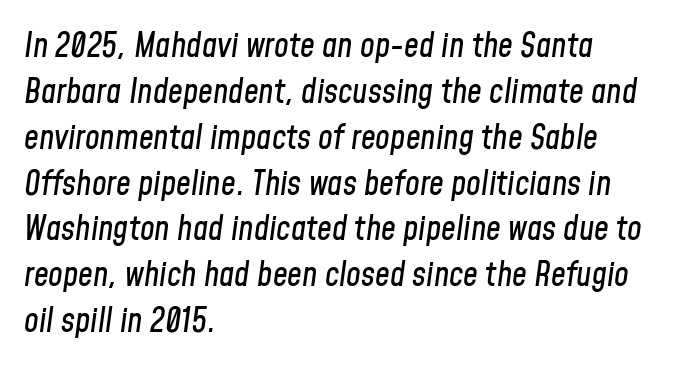
{"italic": "yes", "lean": "right", "slant_degrees": 8, "width": "condensed", "stroke_contrast": "low", "x_height": "medium", "monospaced": "no", "underline": "no", "align": "left", "line_spacing": "normal", "line_spacing_ratio": 1.39, "letter_spacing": "normal", "letter_spacing_em": 0.0, "glyph_px": 33}
